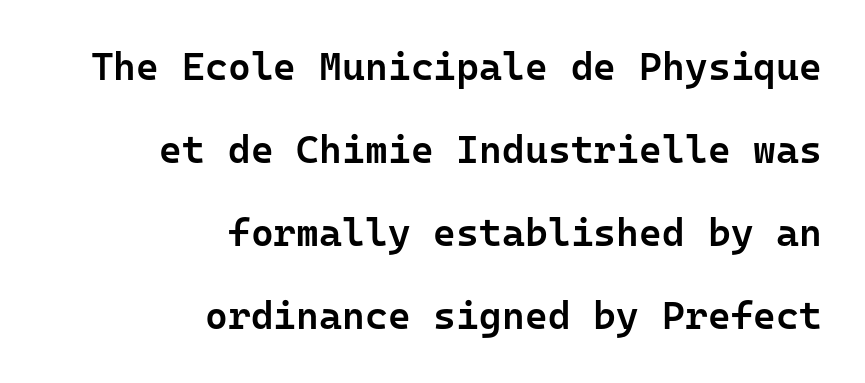
Q: Is the text bold? A: Semi-bold.
Q: Is the text italic (slanted)? A: No, it is upright.
Q: Is the typeface a serif or a sans-serif typeface? A: Sans-serif.
Q: Is the text underlined? A: No.
Q: How is the paragraph aligned? A: Right-aligned.
Q: Is the spacing between letters normal or unusually wide? A: Normal.
Q: Is the spacing between lines tight, normal or loose? A: Loose.
Q: Width (condensed, normal, or wide)? A: Normal.
Q: Stroke contrast? A: Low.
Q: x-height? A: Medium.
Q: Monospaced? A: Yes.
